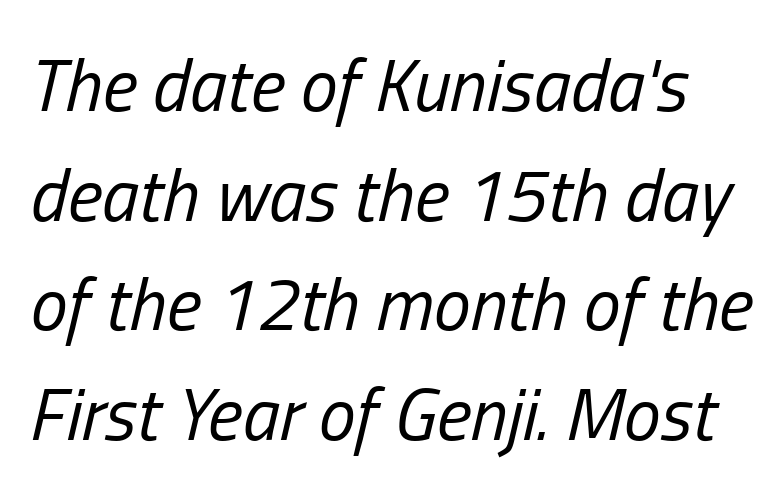
Q: Is the text bold? A: No.
Q: Is the text italic (slanted)? A: Yes, it leans right by about 13 degrees.
Q: Is the text underlined? A: No.
Q: Is the spacing between letters normal or unusually wide? A: Normal.
Q: Is the spacing between lines tight, normal or loose? A: Normal.
Q: Width (condensed, normal, or wide)? A: Condensed.
Q: Stroke contrast? A: Low.
Q: x-height? A: Medium.
Q: Monospaced? A: No.
